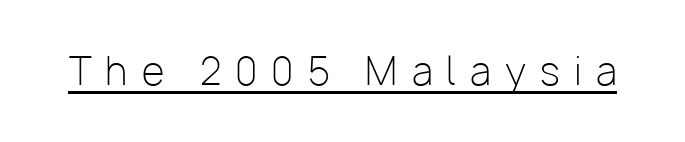
{"serif": "no", "italic": "no", "bold": "no", "weight": "light", "width": "normal", "stroke_contrast": "low", "x_height": "medium", "monospaced": "no", "underline": "yes", "letter_spacing": "wide", "letter_spacing_em": 0.38, "glyph_px": 37}
